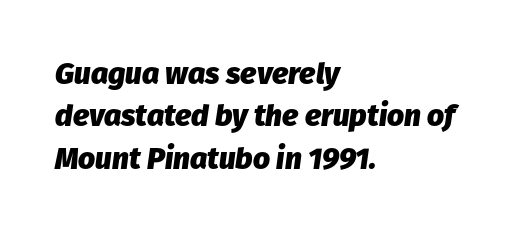
Q: Is the text bold? A: Yes.
Q: Is the text italic (slanted)? A: Yes, it leans right by about 8 degrees.
Q: Is the text underlined? A: No.
Q: How is the paragraph aligned? A: Left-aligned.
Q: Is the spacing between letters normal or unusually wide? A: Normal.
Q: Is the spacing between lines tight, normal or loose? A: Normal.
Q: Width (condensed, normal, or wide)? A: Normal.
Q: Stroke contrast? A: Low.
Q: x-height? A: Medium.
Q: Monospaced? A: No.
